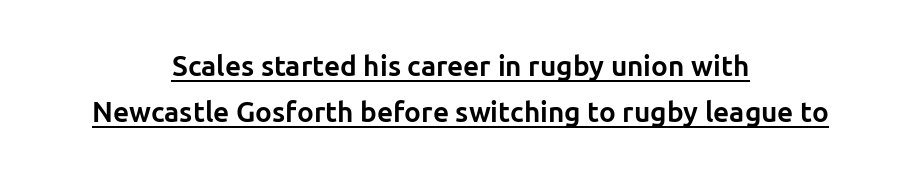
The image shows 28 px bold sans-serif type, upright; set centered, normal line spacing (1.64x), normal letter spacing, underlined; low stroke contrast and a medium x-height.
